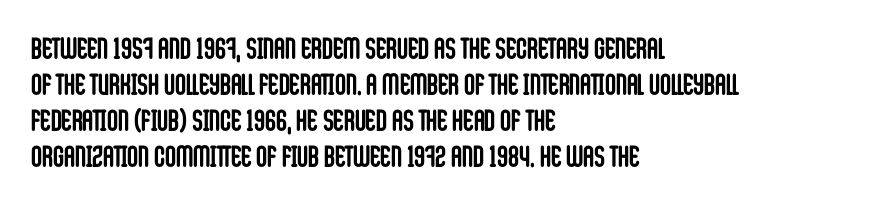
{"serif": "no", "italic": "no", "bold": "yes", "weight": "semibold", "width": "condensed", "stroke_contrast": "low", "x_height": "large", "monospaced": "no", "underline": "no", "align": "left", "line_spacing_ratio": 1.2, "letter_spacing": "normal", "letter_spacing_em": 0.0, "glyph_px": 30}
